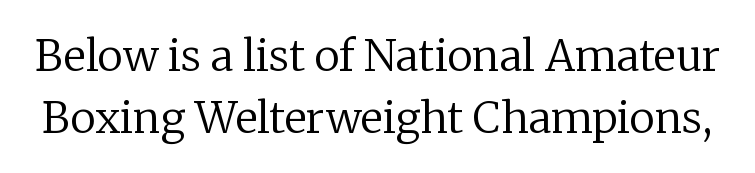
The rendering uses natural spacing where letterforms have individual widths. The passage shown has conventional tracking throughout. Weight: in the light-to-regular range. Serif or sans? Serif — the stroke terminals have little feet. Descenders hang freely into open space. You can tell it's not italic because the verticals are truly vertical.
